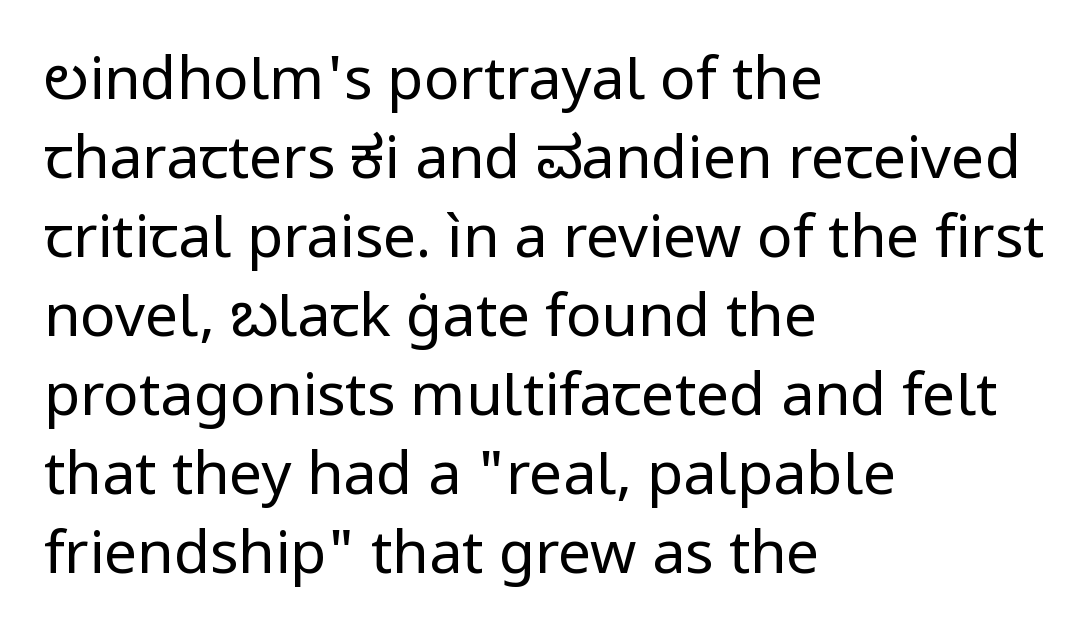
Q: Is the text bold? A: No.
Q: Is the text italic (slanted)? A: No, it is upright.
Q: Is the typeface a serif or a sans-serif typeface? A: Sans-serif.
Q: Is the text underlined? A: No.
Q: How is the paragraph aligned? A: Left-aligned.
Q: Is the spacing between letters normal or unusually wide? A: Normal.
Q: Is the spacing between lines tight, normal or loose? A: Normal.
Q: Width (condensed, normal, or wide)? A: Normal.
Q: Stroke contrast? A: Low.
Q: x-height? A: Medium.
Q: Monospaced? A: No.
